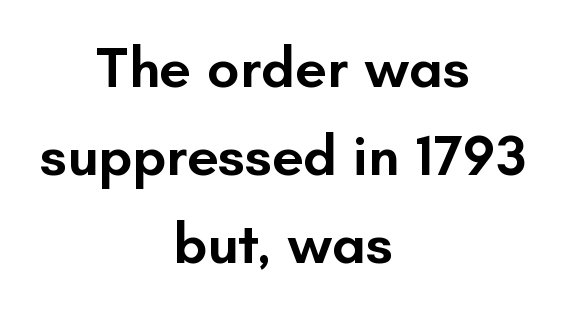
Q: Is the text bold? A: Semi-bold.
Q: Is the text italic (slanted)? A: No, it is upright.
Q: Is the typeface a serif or a sans-serif typeface? A: Sans-serif.
Q: Is the text underlined? A: No.
Q: How is the paragraph aligned? A: Centered.
Q: Is the spacing between letters normal or unusually wide? A: Normal.
Q: Is the spacing between lines tight, normal or loose? A: Normal.
Q: Width (condensed, normal, or wide)? A: Normal.
Q: Stroke contrast? A: Low.
Q: x-height? A: Small.
Q: Monospaced? A: No.
